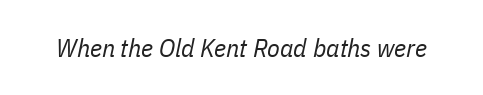
{"italic": "yes", "lean": "right", "slant_degrees": 11, "bold": "no", "underline": "no", "letter_spacing": "normal", "letter_spacing_em": 0.0, "glyph_px": 26}
